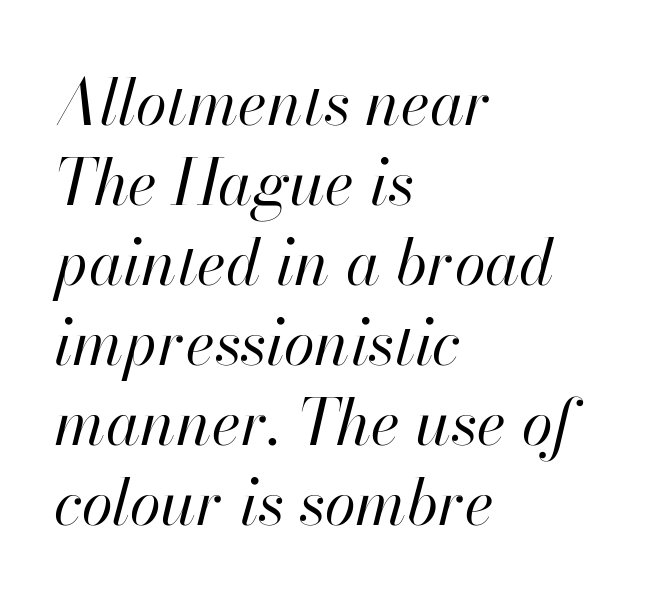
A clean baseline with only descenders dipping below it. Do the characters align in a grid? No, the font is proportional. Baseline-to-baseline distance is the conventional proportion of letter height. Slant detected: the letters are inclined. The horizontal fit of the characters is conventional and even. A classic flush-left, rag-right setting is used for this passage.
